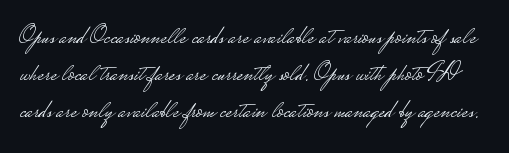
How would I describe the line gaps? Plain and ordinary. Stems here are at most as thick as an everyday book face. Does extra space separate the letters? No, they use regular spacing. Rule under the text: the space is simply empty.
